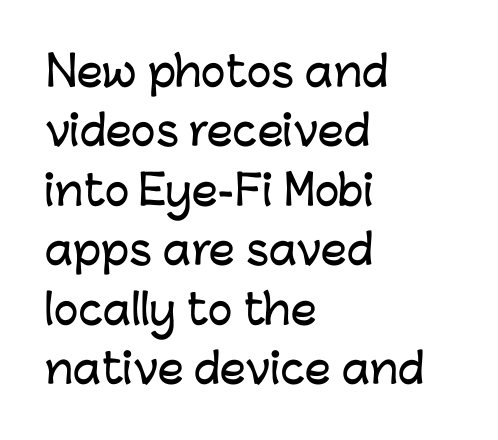
{"serif": "no", "italic": "no", "width": "normal", "stroke_contrast": "low", "x_height": "medium", "monospaced": "no", "underline": "no", "align": "left", "line_spacing": "normal", "line_spacing_ratio": 1.45, "letter_spacing": "normal", "letter_spacing_em": 0.0, "glyph_px": 41}
